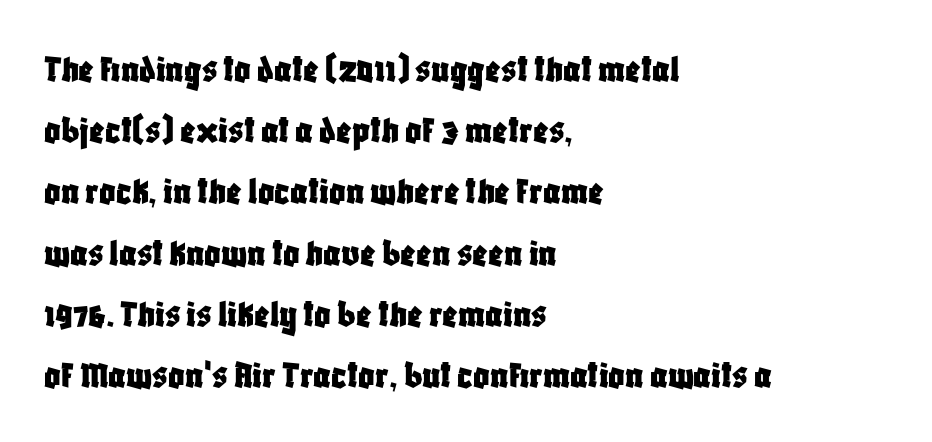
{"serif": "no", "italic": "no", "width": "condensed", "stroke_contrast": "low", "x_height": "large", "monospaced": "no", "underline": "no", "align": "left", "line_spacing": "normal", "line_spacing_ratio": 1.53, "letter_spacing": "normal", "letter_spacing_em": 0.0, "glyph_px": 40}
